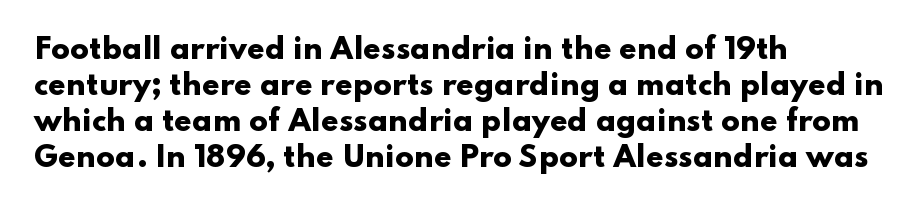
Q: Is the text bold? A: Yes.
Q: Is the text italic (slanted)? A: No, it is upright.
Q: Is the typeface a serif or a sans-serif typeface? A: Sans-serif.
Q: Is the text underlined? A: No.
Q: How is the paragraph aligned? A: Left-aligned.
Q: Is the spacing between letters normal or unusually wide? A: Normal.
Q: Is the spacing between lines tight, normal or loose? A: Normal.
Q: Width (condensed, normal, or wide)? A: Wide.
Q: Stroke contrast? A: Low.
Q: x-height? A: Small.
Q: Monospaced? A: No.
